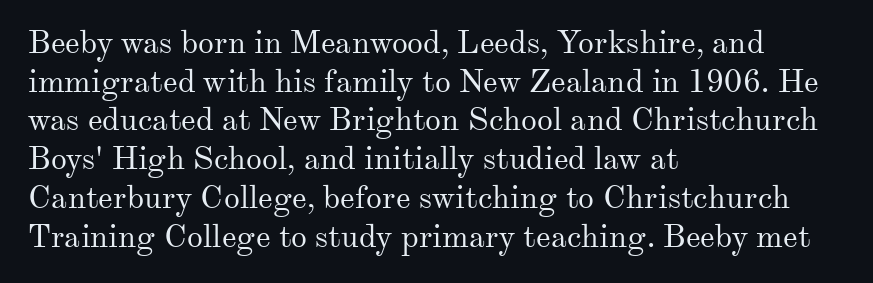
The image shows 32 px regular-weight serif type, upright; set left-aligned, line spacing 1.21x, normal letter spacing, not underlined; medium stroke contrast and a small x-height.
